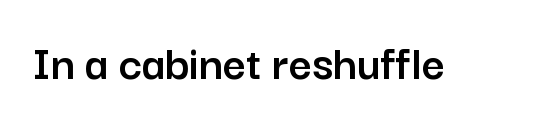
The rendering shows plain stroke endings on the letterforms — a sans-serif design. Clear beneath every line of the passage. Every character sits straight up, as roman type does. Here the designer chose a conventional face with non-uniform glyph widths. This rendering leaves character spacing at its baseline value.
